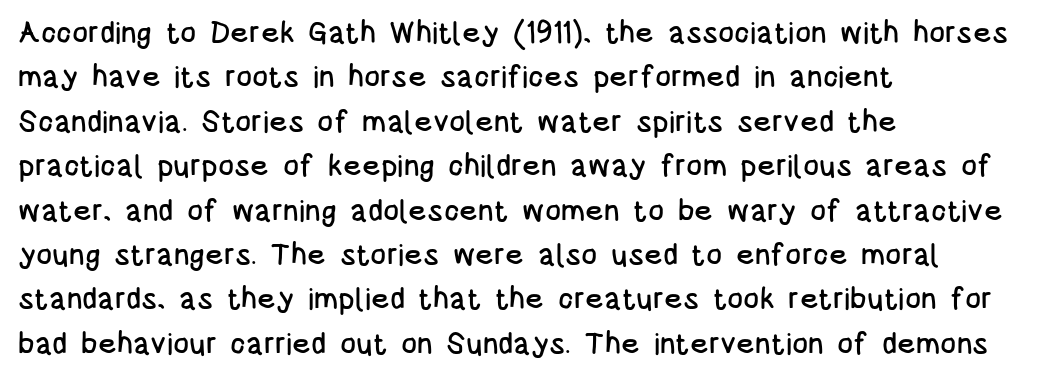
What's the leading like? Ordinary, nothing unusual. Unlike a traditional serif, this face leaves its strokes unadorned. This sample uses plain, unmodified letter spacing. Here the designer chose a conventional face with non-uniform glyph widths.
